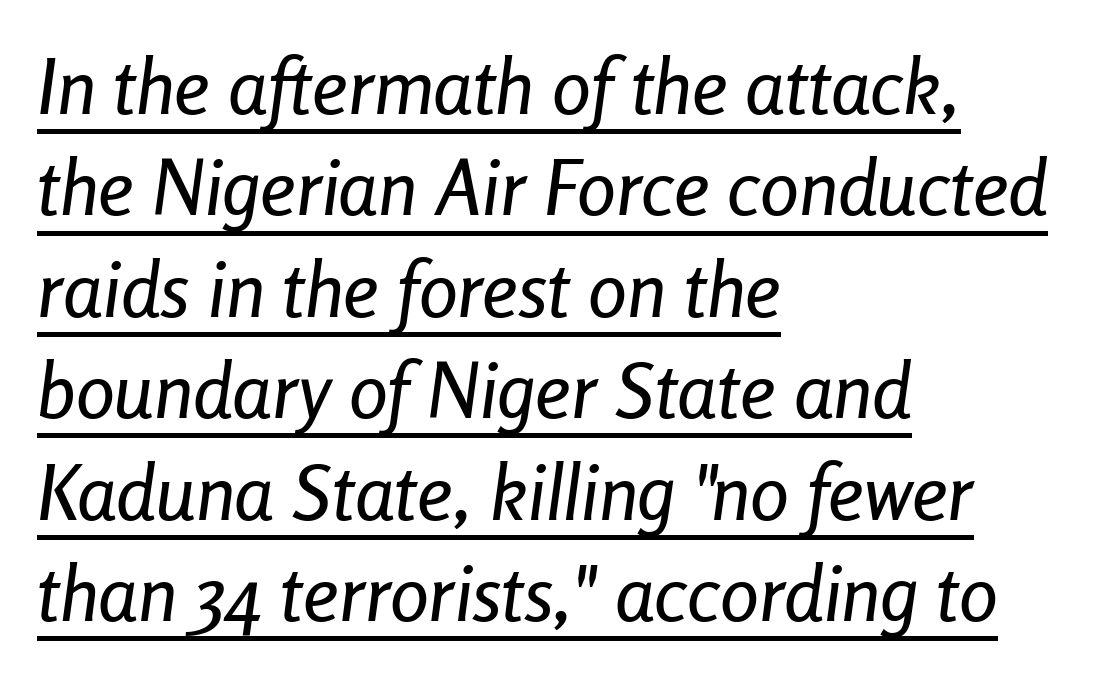
The passage is arranged the way most books set body copy — flush left. What stands out about the letter spacing? Nothing — it is the standard amount. The letters advance in unequal steps, a hallmark of proportional type. The lettering tilts uniformly, giving the passage an italic look. Leading: standard. A continuous stroke trails under the words, as in a hyperlink.
